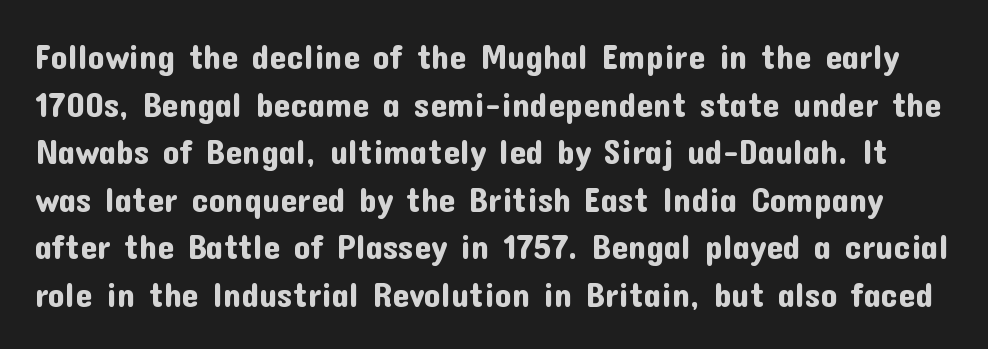
The horizontal fit of the characters is conventional and even. You could not count columns in this text — the font is proportionally spaced. What's the leading like? Ordinary, nothing unusual. Each letter's strokes conclude bluntly, with no projecting serifs.
